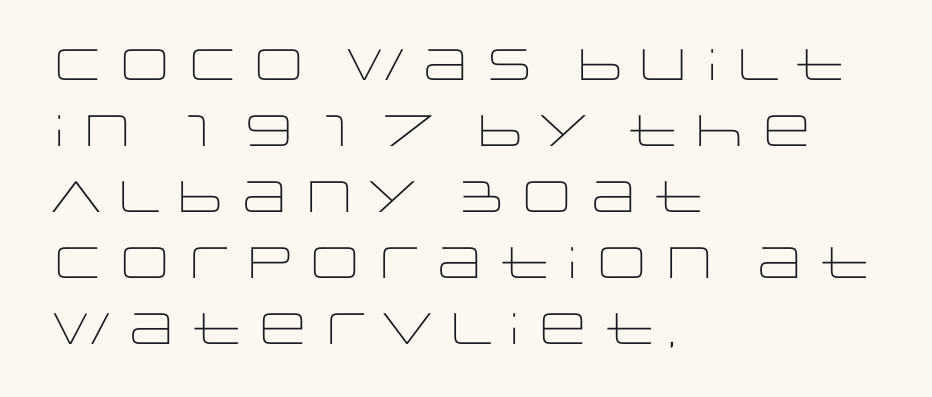
Each letter keeps its own natural width here, so spacing adapts to shape. Which margin do the lines hug? The left one — the right edge is uneven. Think standard paragraph weight, or any step lighter than that. The vertical gap from one line to the next is medium. The face used here is rendered with its standard letterfit. Italic? Not at all — the glyphs are vertical.
